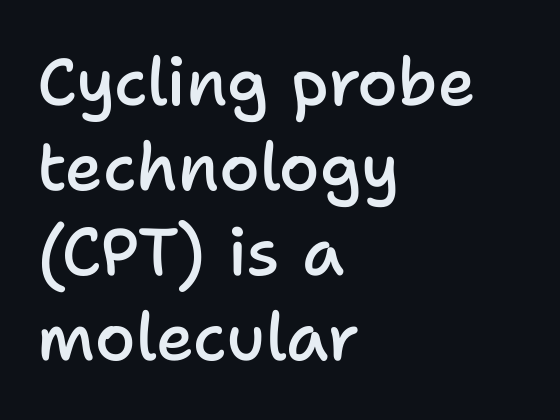
The image shows 66 px semibold sans-serif type, upright; set left-aligned, normal line spacing (1.29x), normal letter spacing, not underlined; low stroke contrast and a medium x-height.
